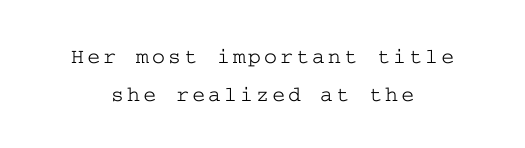
Q: Is the text italic (slanted)? A: No, it is upright.
Q: Is the text underlined? A: No.
Q: How is the paragraph aligned? A: Centered.
